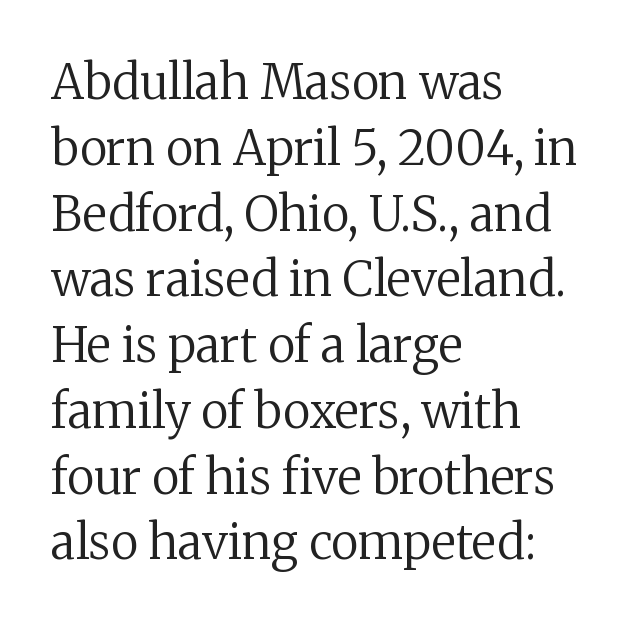
The weight would be labelled regular, book, light, or lighter still. Line spacing here is normal. Visually the block forms a straight wall on the left and a jagged coastline on the right. Does the type have serifs? Yes, each stem ends in a small foot. This is the regular roman posture of the typeface. The area under the type is left untouched.
